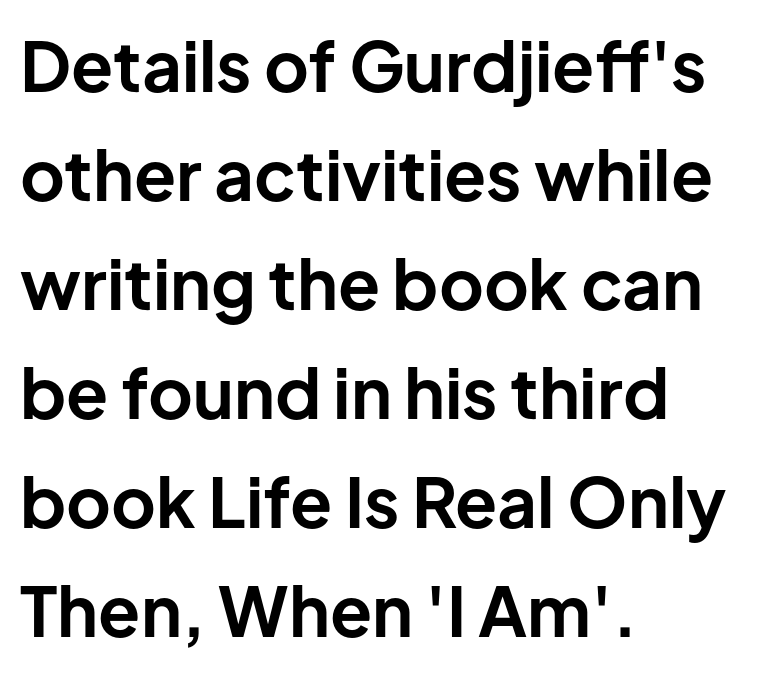
The image shows 69 px bold sans-serif type, upright; set left-aligned, normal line spacing (1.58x), normal letter spacing, not underlined; low stroke contrast and a medium x-height.
